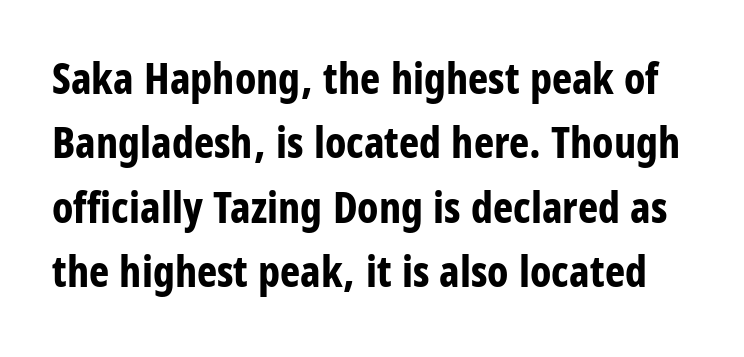
How are the letters spaced? Ordinarily, with no added tracking. Has an underline been added? It has not. Regarding leading, the lines here are spaced in the standard way. Here the designer chose a conventional face with non-uniform glyph widths. This sample uses a sans-serif face. Posture: straight, roman, zero tilt.
